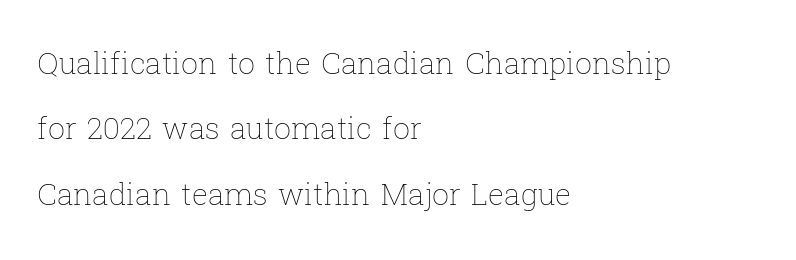
{"italic": "no", "bold": "no", "weight": "thin", "width": "normal", "stroke_contrast": "low", "x_height": "medium", "monospaced": "no", "underline": "no", "align": "left", "line_spacing": "loose", "line_spacing_ratio": 2.18, "letter_spacing": "normal", "letter_spacing_em": 0.0, "glyph_px": 30}
